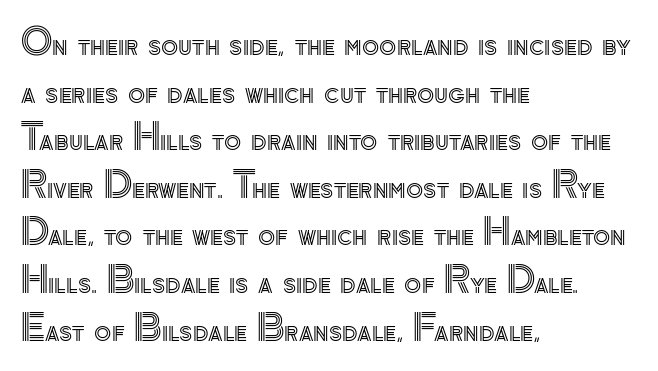
Q: Is the text italic (slanted)? A: No, it is upright.
Q: Is the text underlined? A: No.
Q: How is the paragraph aligned? A: Left-aligned.
Q: Is the spacing between letters normal or unusually wide? A: Normal.
Q: Is the spacing between lines tight, normal or loose? A: Normal.
Q: Width (condensed, normal, or wide)? A: Normal.
Q: x-height? A: Small.
Q: Monospaced? A: No.
